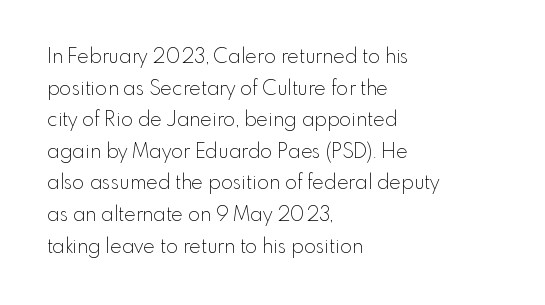
Teacher's note: observe the even left margin — that is flush-left alignment. The passage shown is not underscored anywhere. The rendering uses a moderate line-height, typical for paragraphs. Ascenders rise straight up at ninety degrees. Nobody touched the tracking dial on this one.
